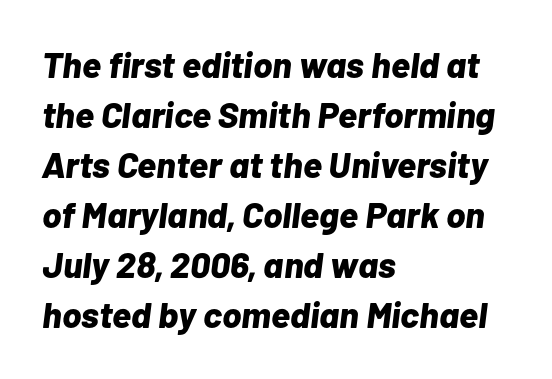
{"italic": "yes", "lean": "right", "slant_degrees": 7, "bold": "yes", "weight": "bold", "width": "normal", "stroke_contrast": "low", "x_height": "medium", "monospaced": "no", "underline": "no", "align": "left", "line_spacing": "normal", "line_spacing_ratio": 1.39, "letter_spacing": "normal", "letter_spacing_em": 0.0, "glyph_px": 36}
